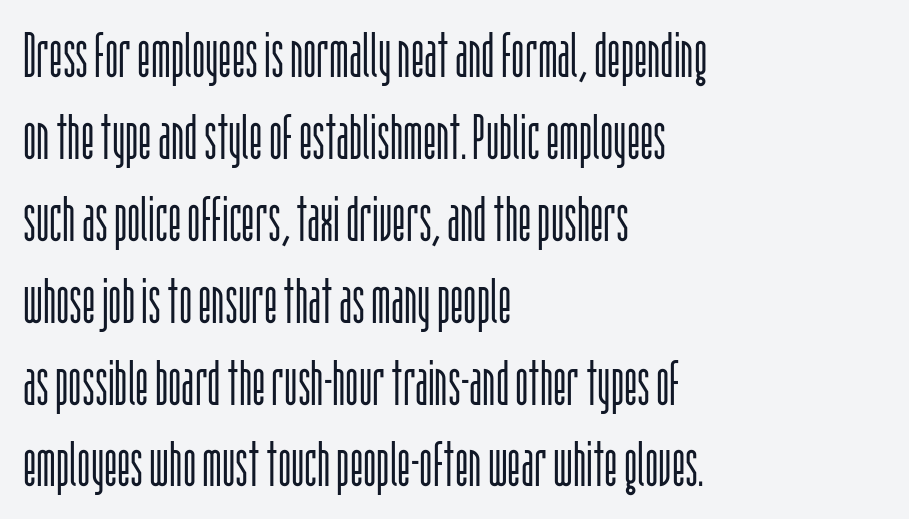
Q: Is the text bold? A: No.
Q: Is the text italic (slanted)? A: No, it is upright.
Q: Is the typeface a serif or a sans-serif typeface? A: Sans-serif.
Q: Is the text underlined? A: No.
Q: How is the paragraph aligned? A: Left-aligned.
Q: Is the spacing between letters normal or unusually wide? A: Normal.
Q: Is the spacing between lines tight, normal or loose? A: Normal.
Q: Width (condensed, normal, or wide)? A: Condensed.
Q: Stroke contrast? A: Low.
Q: x-height? A: Large.
Q: Monospaced? A: No.
